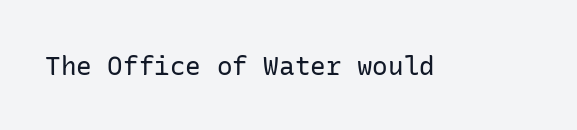
Q: Is the text bold? A: No.
Q: Is the text italic (slanted)? A: No, it is upright.
Q: Is the text underlined? A: No.
Q: Is the spacing between letters normal or unusually wide? A: Normal.
